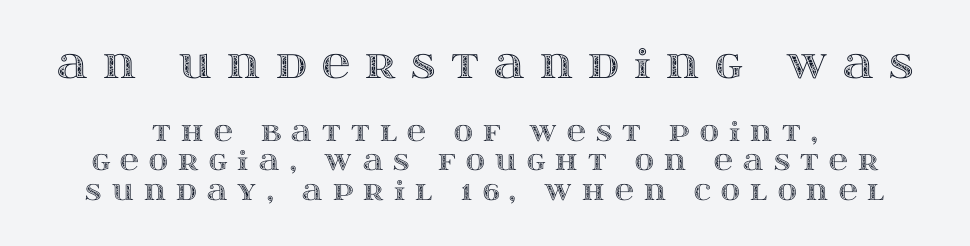
{"italic": "no", "width": "wide", "x_height": "large", "monospaced": "no", "underline": "no", "line_spacing": "tight", "line_spacing_ratio": 1.14, "letter_spacing": "wide", "letter_spacing_em": 0.39, "larger_block": "first", "size_ratio": 1.5, "glyph_px": 39}
